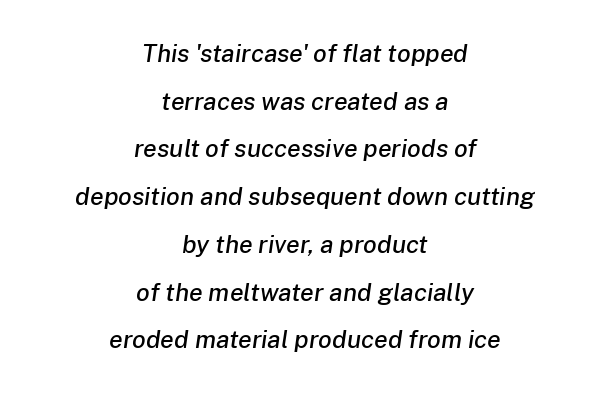
The image shows 25 px text type, italic (leaning right); set centered, loose line spacing (1.91x), normal letter spacing, not underlined.
